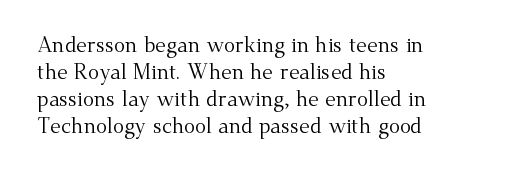
{"italic": "no", "bold": "no", "underline": "no", "align": "left", "line_spacing": "normal", "line_spacing_ratio": 1.28, "letter_spacing": "normal", "letter_spacing_em": 0.0, "glyph_px": 21}
